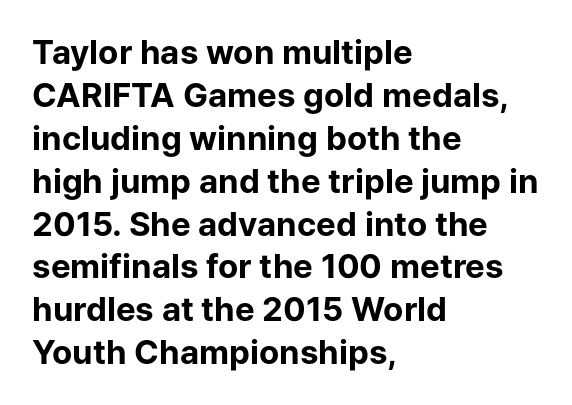
Layout note: lines flush left. Strokes here are thick enough to call this a true bold. The font family rendered here belongs to the sans-serif group. The area under the type is left untouched.
